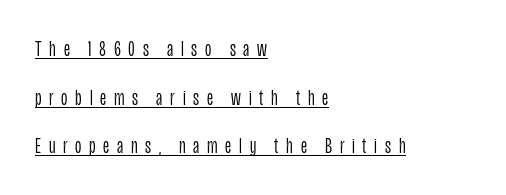
The image shows 22 px text type, upright; set left-aligned, loose line spacing (2.21x), unusually wide letter spacing (+0.35 em), underlined.
